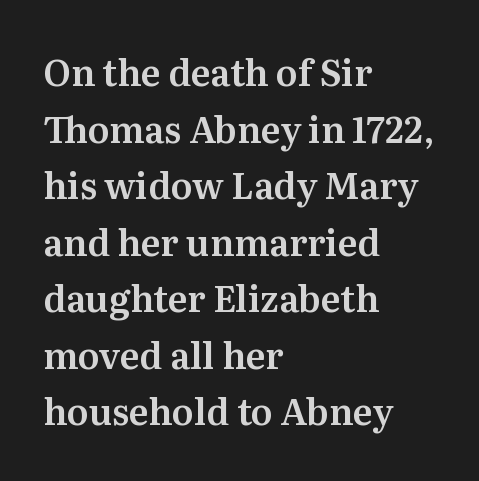
The image shows 36 px serif type, upright; set left-aligned, normal line spacing (1.57x), normal letter spacing, not underlined; medium stroke contrast and a medium x-height.
